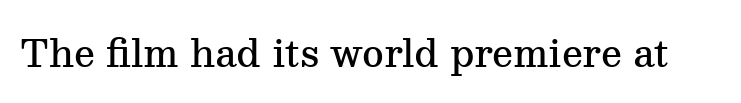
{"serif": "yes", "italic": "no", "bold": "semi", "weight": "semibold", "width": "normal", "stroke_contrast": "medium", "x_height": "medium", "monospaced": "no", "underline": "no", "letter_spacing": "normal", "letter_spacing_em": 0.0, "glyph_px": 37}
